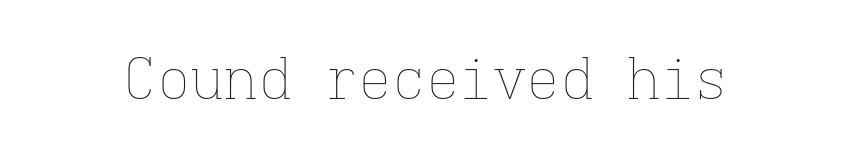
Q: Is the text bold? A: No.
Q: Is the text italic (slanted)? A: No, it is upright.
Q: Is the text underlined? A: No.
Q: Is the spacing between letters normal or unusually wide? A: Normal.
Q: Width (condensed, normal, or wide)? A: Normal.
Q: Stroke contrast? A: Low.
Q: x-height? A: Medium.
Q: Monospaced? A: Yes.
